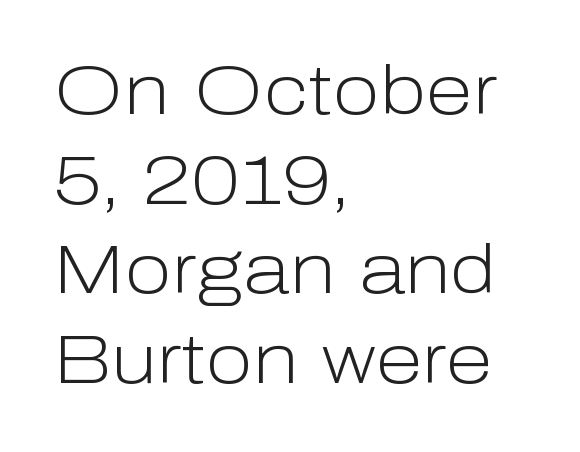
{"serif": "no", "italic": "no", "bold": "no", "weight": "light", "width": "normal", "stroke_contrast": "low", "x_height": "medium", "monospaced": "no", "underline": "no", "align": "left", "line_spacing": "normal", "line_spacing_ratio": 1.3, "letter_spacing": "normal", "letter_spacing_em": 0.0, "glyph_px": 69}
